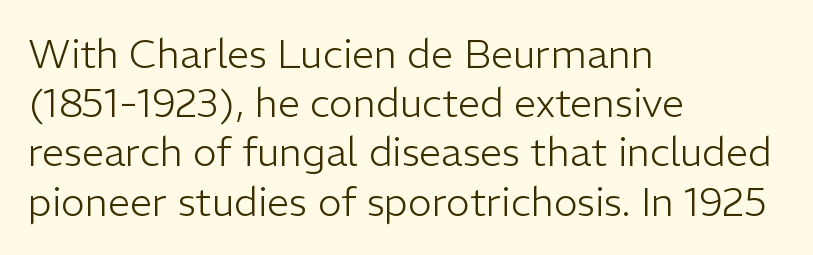
Q: Is the text bold? A: No.
Q: Is the text italic (slanted)? A: No, it is upright.
Q: Is the typeface a serif or a sans-serif typeface? A: Sans-serif.
Q: Is the text underlined? A: No.
Q: How is the paragraph aligned? A: Left-aligned.
Q: Is the spacing between letters normal or unusually wide? A: Normal.
Q: Width (condensed, normal, or wide)? A: Normal.
Q: Stroke contrast? A: Low.
Q: x-height? A: Medium.
Q: Monospaced? A: No.
